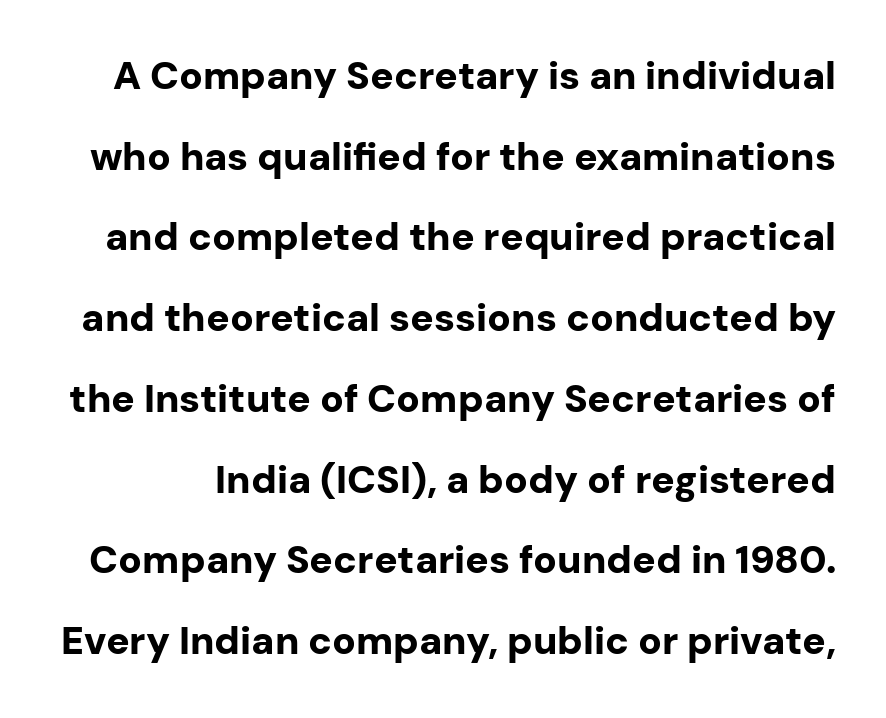
{"serif": "no", "italic": "no", "bold": "yes", "weight": "bold", "width": "normal", "stroke_contrast": "low", "x_height": "medium", "monospaced": "no", "underline": "no", "line_spacing": "loose", "line_spacing_ratio": 2.07, "letter_spacing": "normal", "letter_spacing_em": 0.0, "glyph_px": 39}
